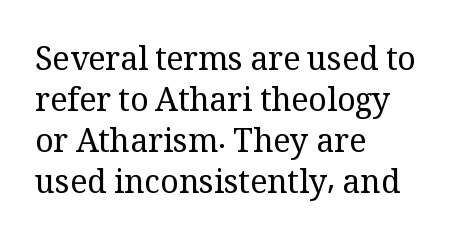
{"serif": "yes", "italic": "no", "bold": "no", "weight": "regular", "width": "normal", "stroke_contrast": "medium", "x_height": "medium", "monospaced": "no", "underline": "no", "align": "left", "line_spacing": "normal", "line_spacing_ratio": 1.28, "letter_spacing": "normal", "letter_spacing_em": 0.0, "glyph_px": 32}
